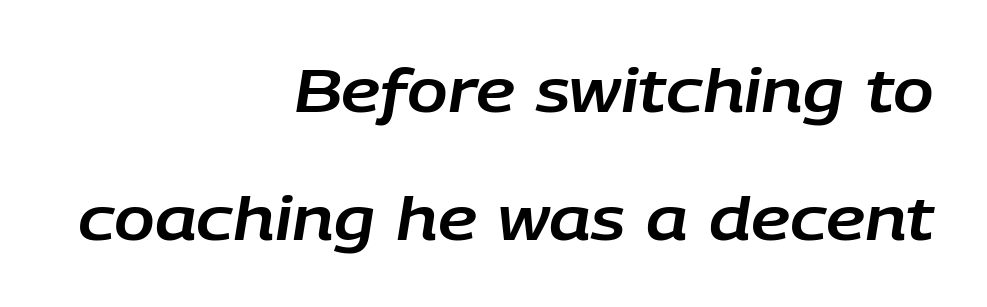
The image shows 60 px text type, italic (leaning right); set right-aligned, loose line spacing (2.13x), normal letter spacing, not underlined; low stroke contrast and a large x-height.
